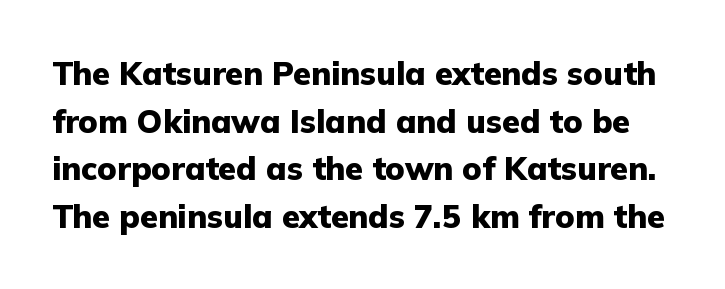
In terms of posture, this sample is upright. Do the characters align in a grid? No, the font is proportional. In terms of weight, the rendering is a true, heavy bold. Are there feet on the stems? There aren't — it's a sans. The block of text has a typical density, with ordinary space between rows. Short note: letters normally spaced.
